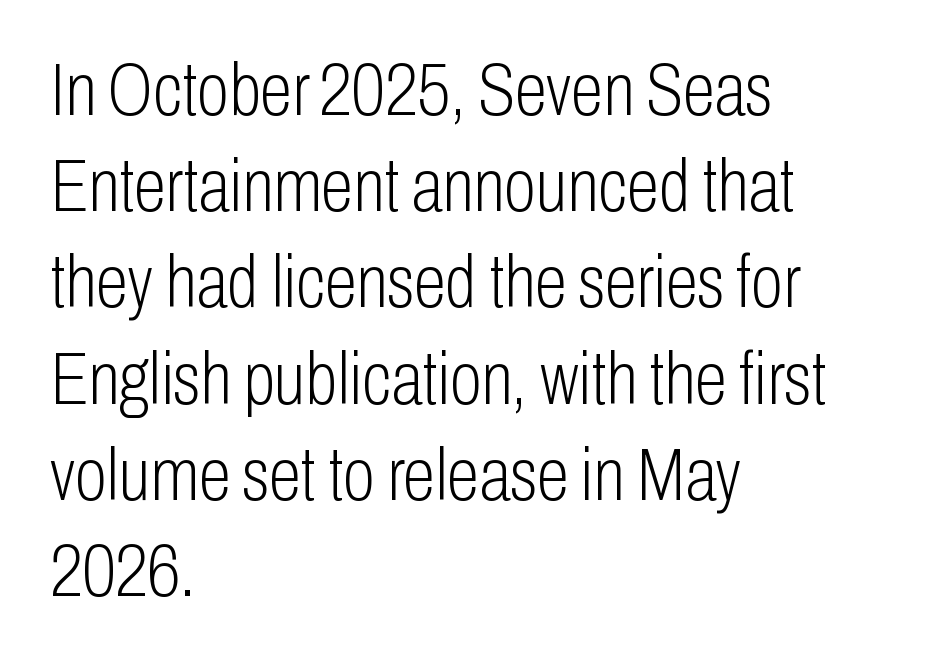
Q: Is the text bold? A: No.
Q: Is the text italic (slanted)? A: No, it is upright.
Q: Is the typeface a serif or a sans-serif typeface? A: Sans-serif.
Q: Is the text underlined? A: No.
Q: How is the paragraph aligned? A: Left-aligned.
Q: Is the spacing between letters normal or unusually wide? A: Normal.
Q: Is the spacing between lines tight, normal or loose? A: Normal.
Q: Width (condensed, normal, or wide)? A: Condensed.
Q: Stroke contrast? A: Low.
Q: x-height? A: Medium.
Q: Monospaced? A: No.
